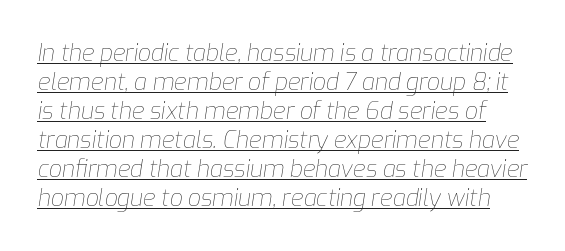
The image shows 23 px text type, italic (leaning right); set normal line spacing (1.26x), normal letter spacing, underlined.
